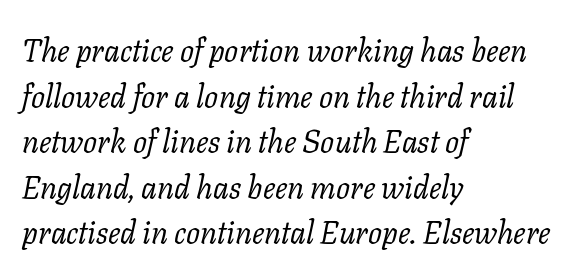
{"serif": "yes", "italic": "yes", "lean": "right", "slant_degrees": 11, "bold": "no", "weight": "regular", "width": "normal", "stroke_contrast": "low", "x_height": "medium", "monospaced": "no", "underline": "no", "align": "left", "line_spacing": "normal", "line_spacing_ratio": 1.47, "letter_spacing": "normal", "letter_spacing_em": 0.0, "glyph_px": 31}
